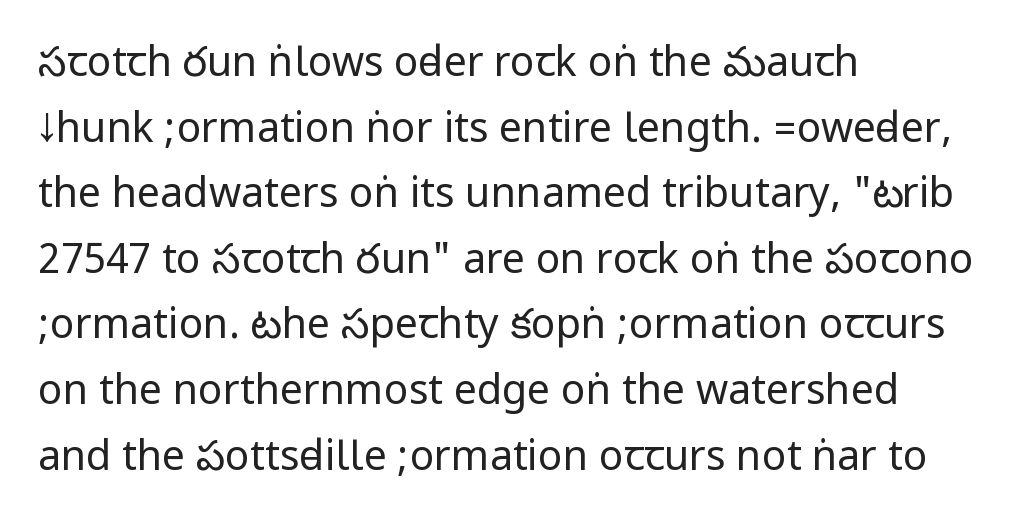
A clean baseline with only descenders dipping below it. Nothing heavy about these letters — not bold at all. Ascenders rise straight up at ninety degrees. Regarding serifs, this sample does without them.
